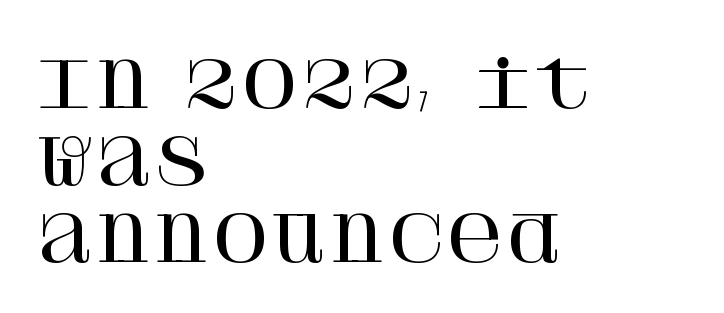
Ascenders rise straight up at ninety degrees. Glyph-to-glyph distance matches everyday printed text. The passage shown is not underscored anywhere. Is the block centered? No — it sits flush against the left margin. Is this a sans? No — the strokes have serifs.
